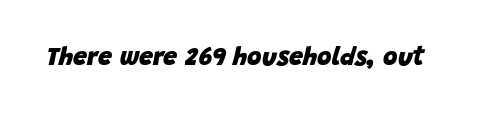
The image shows 25 px bold type, italic (leaning right); set normal letter spacing, not underlined.
